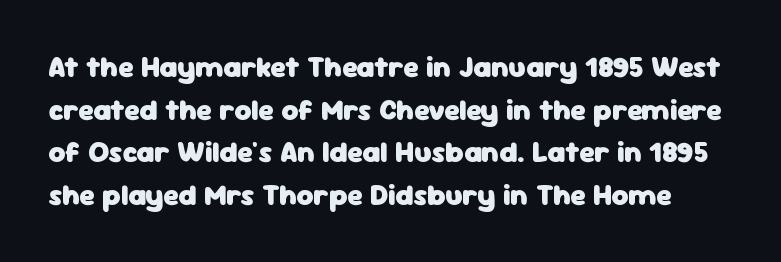
Q: Is the text bold? A: Yes.
Q: Is the text italic (slanted)? A: No, it is upright.
Q: Is the typeface a serif or a sans-serif typeface? A: Sans-serif.
Q: Is the text underlined? A: No.
Q: Is the spacing between letters normal or unusually wide? A: Normal.
Q: Is the spacing between lines tight, normal or loose? A: Normal.
Q: Width (condensed, normal, or wide)? A: Normal.
Q: Stroke contrast? A: Low.
Q: x-height? A: Medium.
Q: Monospaced? A: No.
